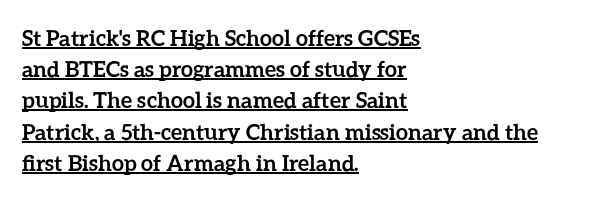
{"italic": "no", "bold": "yes", "underline": "yes", "align": "left", "line_spacing": "normal", "line_spacing_ratio": 1.42, "letter_spacing": "normal", "letter_spacing_em": 0.0, "glyph_px": 22}
